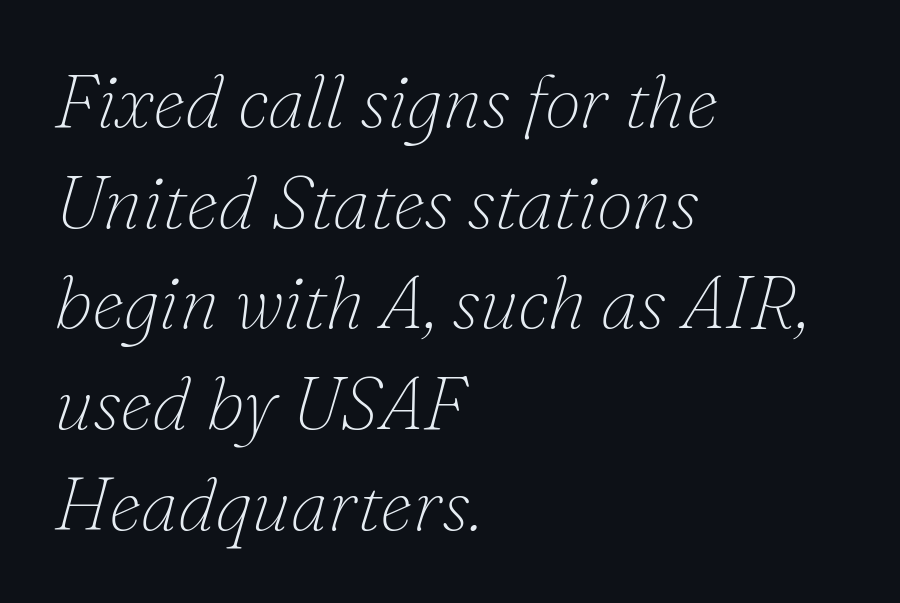
The image shows 74 px thin serif type, italic (leaning right); set left-aligned, normal line spacing (1.36x), normal letter spacing, not underlined; low stroke contrast and a small x-height.
